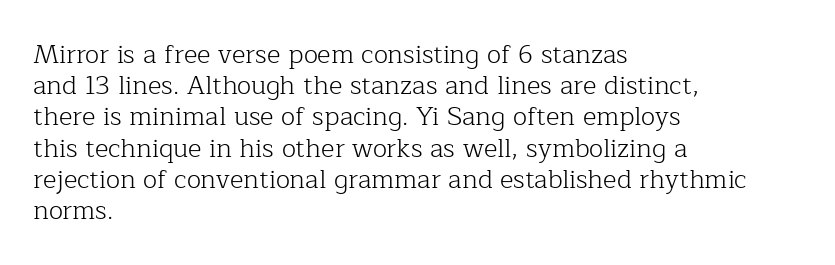
One-word summary of the alignment: left. In terms of letterspacing, this is plain default setting. The words here are not underlined. The characters are drawn with everyday or finer stroke widths. The letters stand straight up with perfectly vertical stems.
